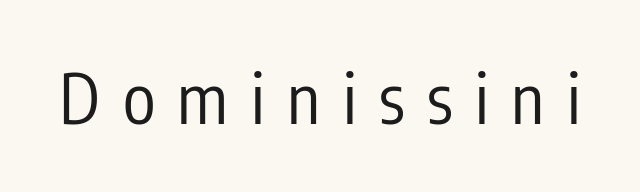
Descender tails drop into unmarked territory. Letter spacing: wide. Looks like regular typesetting: each glyph gets only the width it needs. On a weight scale, this lands at 450 or below. The characters display no serif detailing; their extremities are plain.
